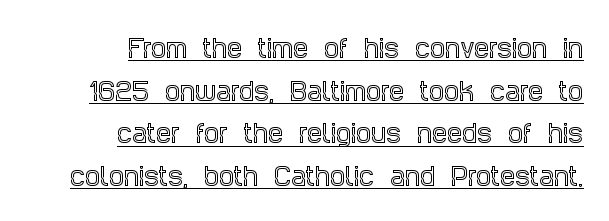
Q: Is the text italic (slanted)? A: No, it is upright.
Q: Is the text underlined? A: Yes.
Q: How is the paragraph aligned? A: Right-aligned.
Q: Is the spacing between letters normal or unusually wide? A: Normal.
